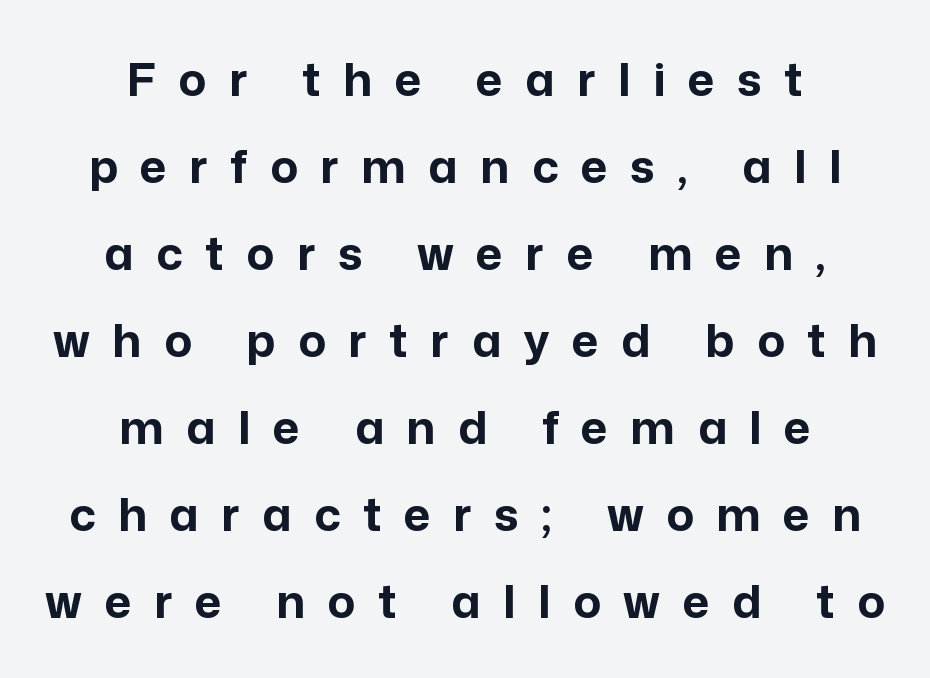
Q: Is the text bold? A: Yes.
Q: Is the text italic (slanted)? A: No, it is upright.
Q: Is the typeface a serif or a sans-serif typeface? A: Sans-serif.
Q: Is the text underlined? A: No.
Q: How is the paragraph aligned? A: Centered.
Q: Is the spacing between letters normal or unusually wide? A: Unusually wide.
Q: Width (condensed, normal, or wide)? A: Normal.
Q: Stroke contrast? A: Low.
Q: x-height? A: Medium.
Q: Monospaced? A: No.
